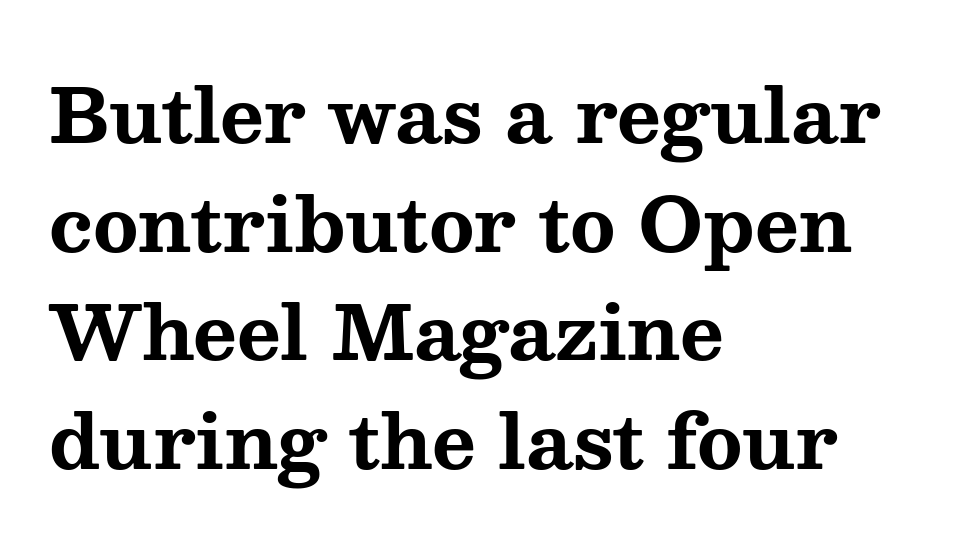
The image shows 75 px bold, wide serif type, upright; set left-aligned, normal line spacing (1.45x), normal letter spacing, not underlined; medium stroke contrast and a medium x-height.
